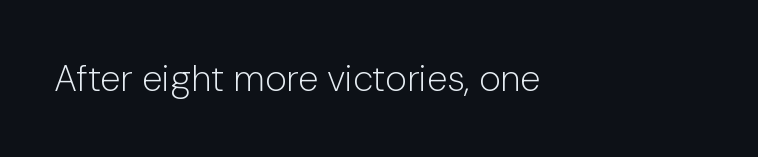
Think standard paragraph weight, or any step lighter than that. Underlining? Definitely not there. What kind of face is this? One without serifs — a sans. The specimen reads as upright at a glance. Here the designer chose a conventional face with non-uniform glyph widths.
